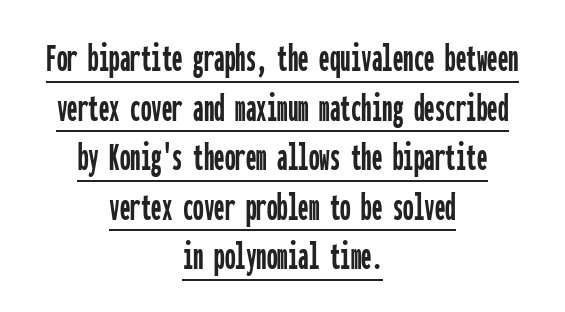
Q: Is the text italic (slanted)? A: No, it is upright.
Q: Is the typeface a serif or a sans-serif typeface? A: Sans-serif.
Q: Is the text underlined? A: Yes.
Q: How is the paragraph aligned? A: Centered.
Q: Is the spacing between letters normal or unusually wide? A: Normal.
Q: Width (condensed, normal, or wide)? A: Condensed.
Q: Stroke contrast? A: Low.
Q: x-height? A: Medium.
Q: Monospaced? A: Yes.
